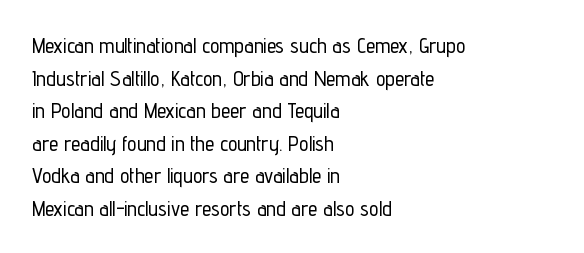
Q: Is the text italic (slanted)? A: No, it is upright.
Q: Is the text underlined? A: No.
Q: How is the paragraph aligned? A: Left-aligned.
Q: Is the spacing between letters normal or unusually wide? A: Normal.
Q: Is the spacing between lines tight, normal or loose? A: Normal.
